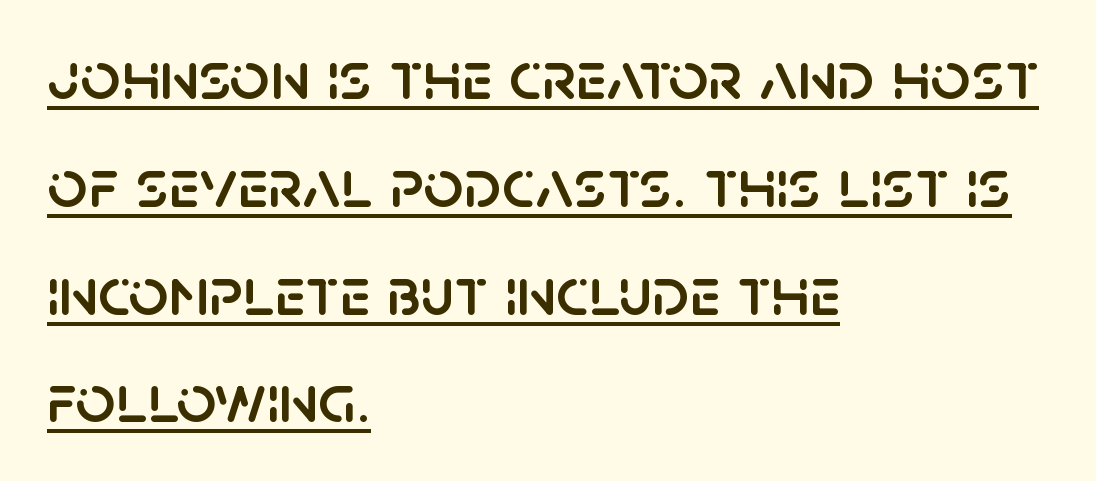
The image shows 70 px sans-serif type, upright; set left-aligned, normal line spacing (1.54x), normal letter spacing, underlined; low stroke contrast and a large x-height.
